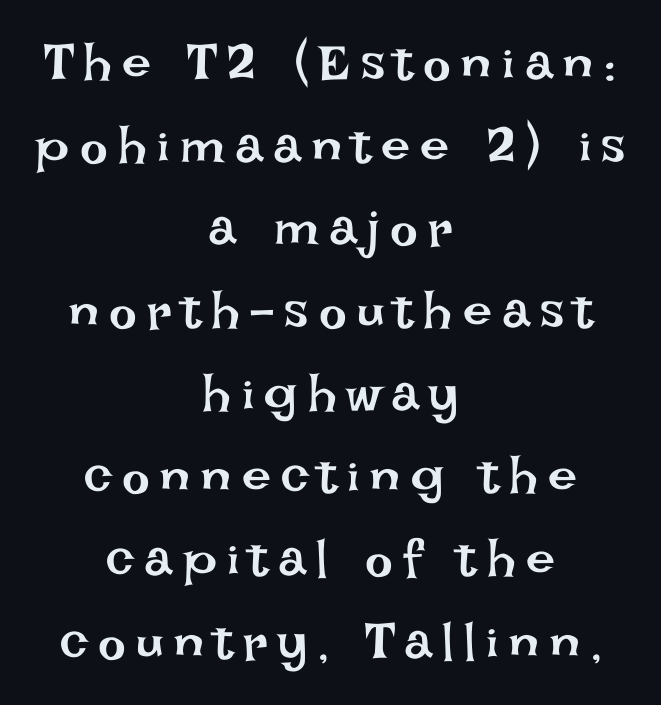
Successive baselines arrive at the customary interval. This is roman type, the default non-slanted kind. The passage is arranged like a title page — every line centered. Inter-character spacing is expanded well beyond the font's built-in metrics.
